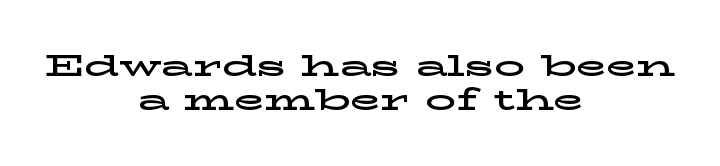
{"serif": "yes", "italic": "no", "width": "wide", "stroke_contrast": "low", "x_height": "medium", "monospaced": "no", "underline": "no", "align": "center", "line_spacing": "tight", "line_spacing_ratio": 1.1, "letter_spacing": "normal", "letter_spacing_em": 0.0, "glyph_px": 31}
